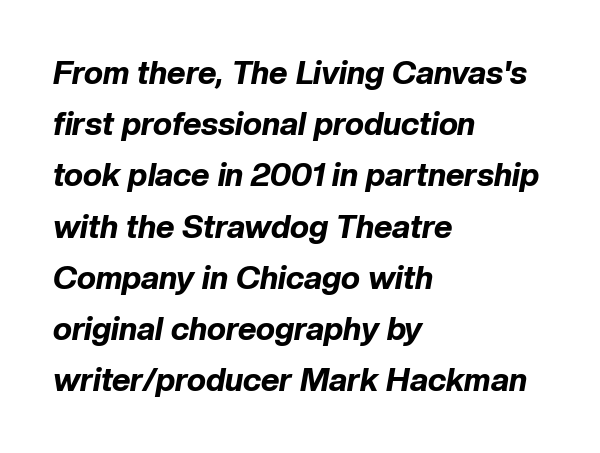
The image shows 32 px bold type, italic (leaning right); set left-aligned, normal line spacing (1.6x), normal letter spacing, not underlined; low stroke contrast and a medium x-height.
